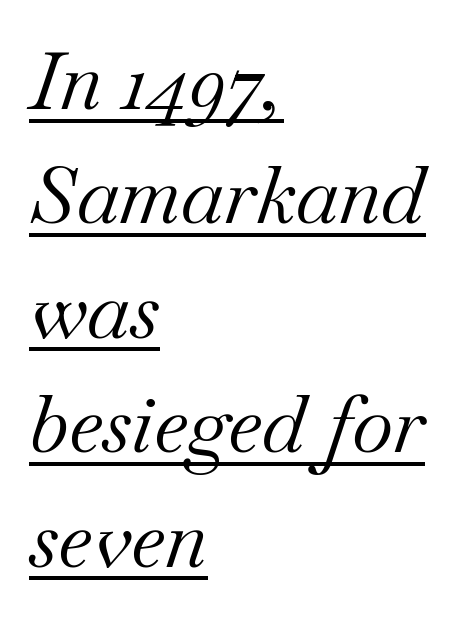
{"serif": "yes", "italic": "yes", "lean": "right", "slant_degrees": 18, "bold": "no", "weight": "regular", "width": "normal", "stroke_contrast": "medium", "x_height": "small", "monospaced": "no", "underline": "yes", "align": "left", "line_spacing": "normal", "line_spacing_ratio": 1.43, "letter_spacing": "normal", "letter_spacing_em": 0.0, "glyph_px": 80}
